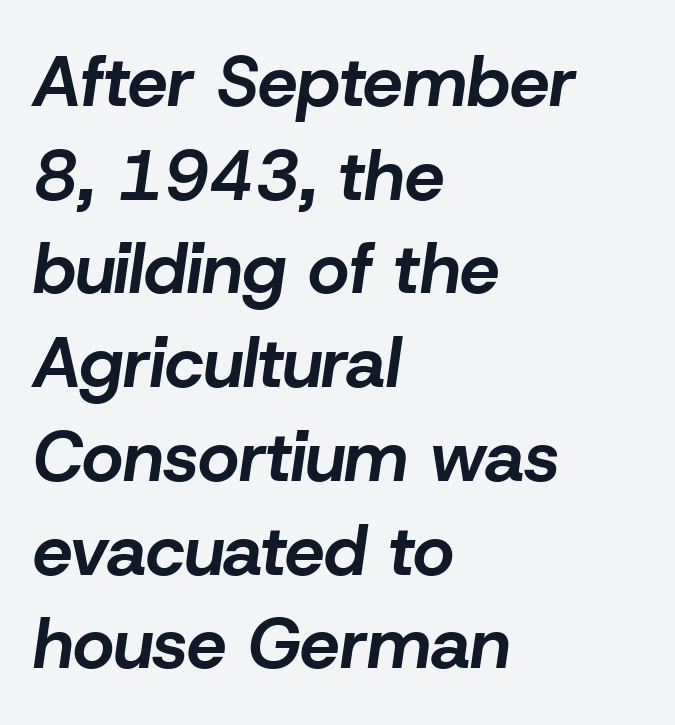
Q: Is the text bold? A: Yes.
Q: Is the text italic (slanted)? A: Yes, it leans right by about 8 degrees.
Q: Is the text underlined? A: No.
Q: How is the paragraph aligned? A: Left-aligned.
Q: Is the spacing between letters normal or unusually wide? A: Normal.
Q: Is the spacing between lines tight, normal or loose? A: Normal.
Q: Width (condensed, normal, or wide)? A: Normal.
Q: Stroke contrast? A: Low.
Q: x-height? A: Medium.
Q: Monospaced? A: No.
